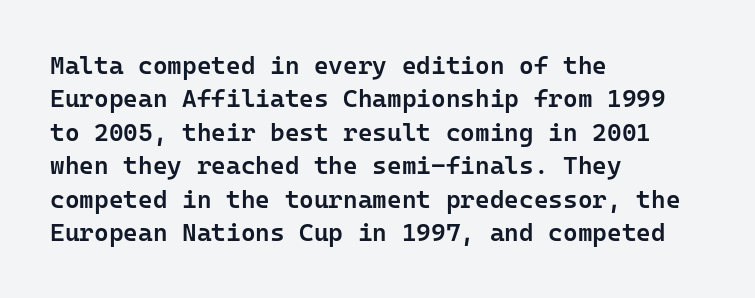
The glyphs have the mass of a demibold cut, below bold. The line-height multiplier appears to be the usual default. Any mark beneath the type? The region is blank. Layout note: lines flush left. Quick note: not italic, upright. The type is set solid horizontally, with unmodified tracking.
